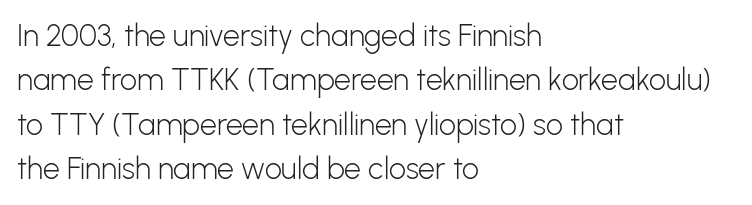
Check where the strokes stop: nothing finishes them off — pure sans. The rag falls on the right side of this text block. Posture: straight, roman, zero tilt. Bold? No — there's no thickening of the strokes. Each letter keeps its own natural width here, so spacing adapts to shape.
